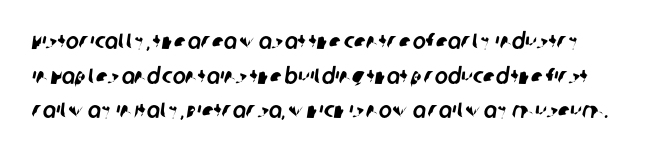
The image shows 22 px text type; set normal line spacing (1.57x), normal letter spacing, not underlined.
